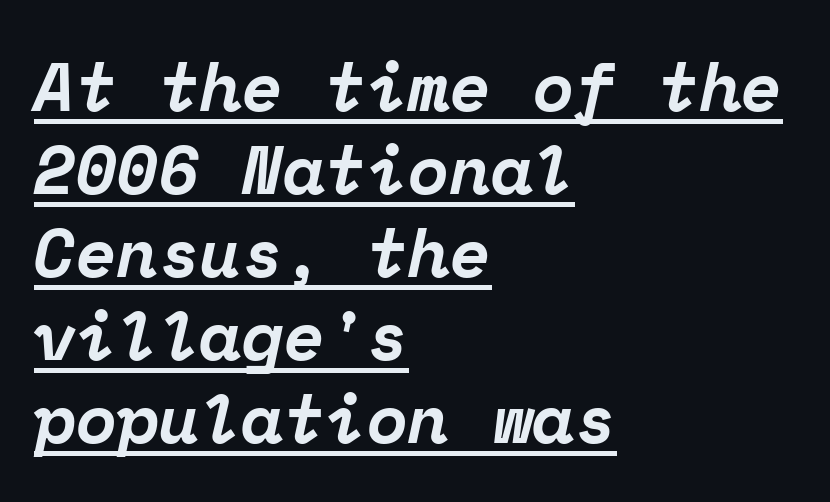
The image shows 68 px bold serif type, italic (leaning right), monospaced; set left-aligned, line spacing 1.22x, normal letter spacing, underlined; low stroke contrast and a medium x-height.
